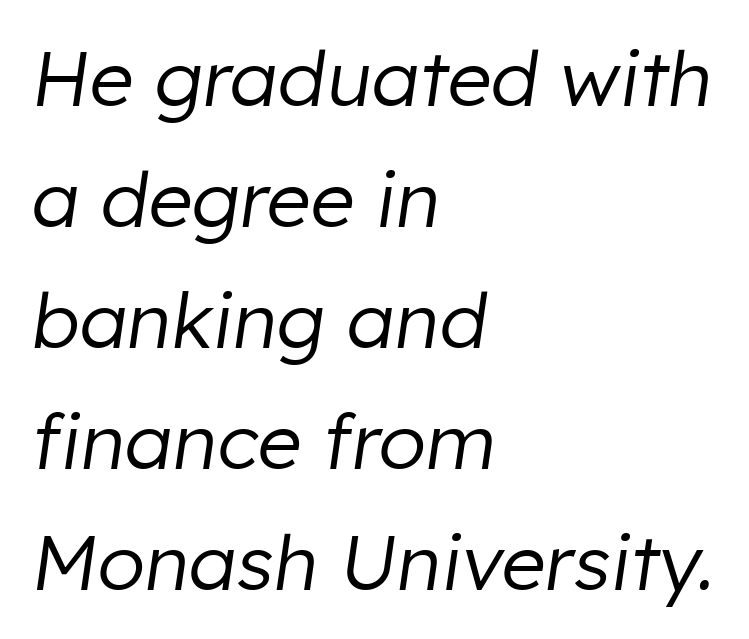
The image shows 77 px regular-weight type, italic (leaning right); set left-aligned, normal line spacing (1.57x), normal letter spacing, not underlined; low stroke contrast and a medium x-height.
